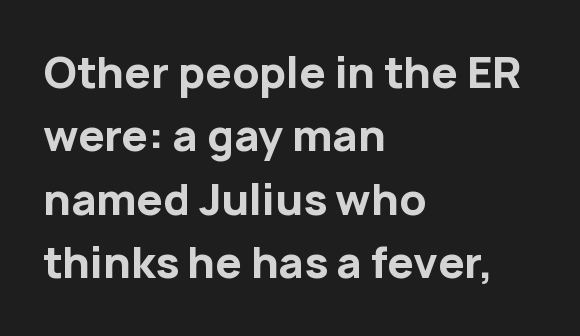
The image shows 42 px bold sans-serif type, upright; set left-aligned, normal line spacing (1.51x), normal letter spacing, not underlined; low stroke contrast and a medium x-height.
